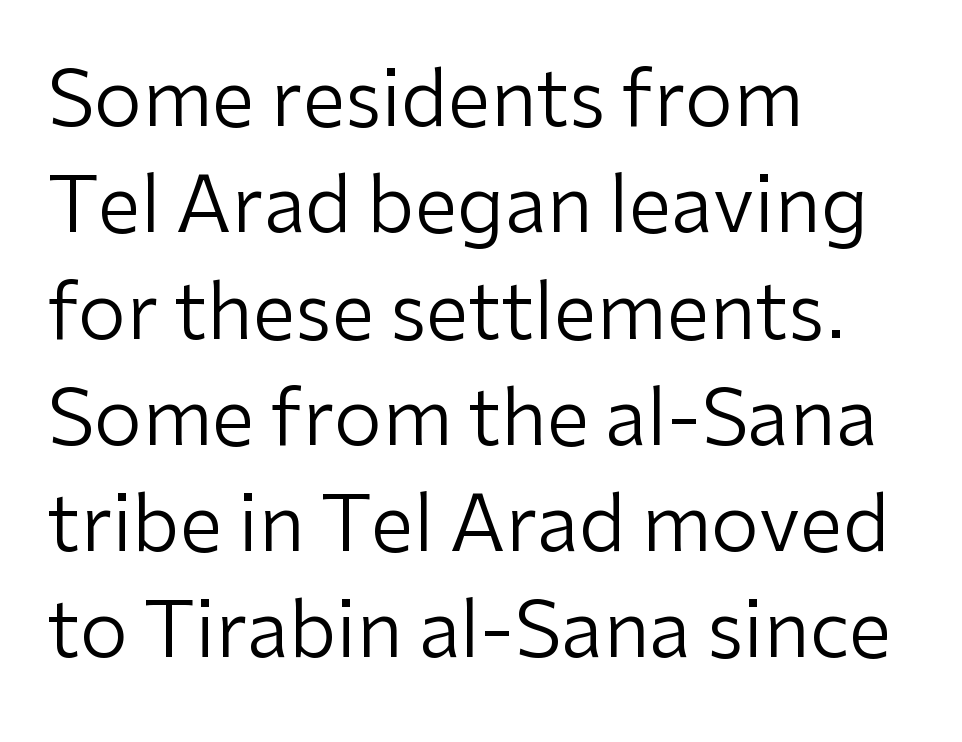
{"serif": "no", "italic": "no", "bold": "no", "weight": "regular", "width": "normal", "stroke_contrast": "low", "x_height": "medium", "monospaced": "no", "underline": "no", "align": "left", "line_spacing": "normal", "line_spacing_ratio": 1.38, "letter_spacing": "normal", "letter_spacing_em": 0.0, "glyph_px": 77}
